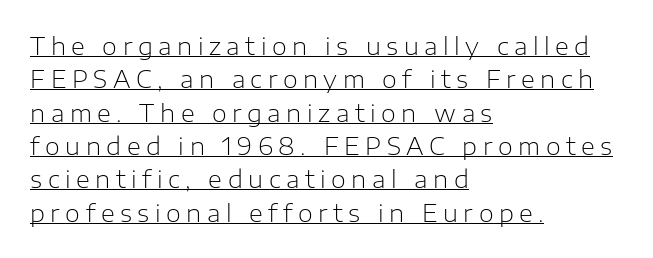
Honestly, the row spacing looks completely unremarkable. The rendering anchors every line to the left-hand side. Check the space under the baseline: a stroke is drawn there. Stem width sits at or under what a default text font uses. Vertical strokes here are truly vertical. The tracking reads as deliberately expanded to a designer's eye.
